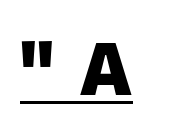
{"serif": "no", "italic": "no", "bold": "yes", "weight": "heavy", "width": "normal", "stroke_contrast": "low", "x_height": "medium", "monospaced": "no", "underline": "yes", "letter_spacing": "wide", "letter_spacing_em": 0.34, "glyph_px": 73}
